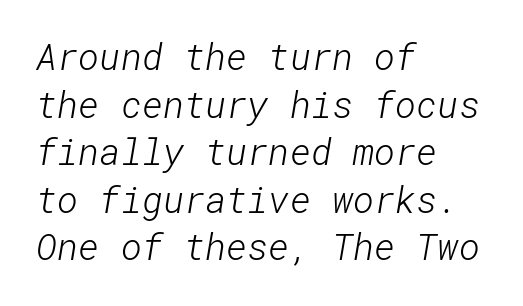
Words appear dense and cohesive because spacing is normal. Each new line begins a customary step beneath the previous one. The typesetting does not lean heavy: it is not bold. Which margin do the lines hug? The left one — the right edge is uneven. Grotesque or geometric, the face here clearly has no serifs.
